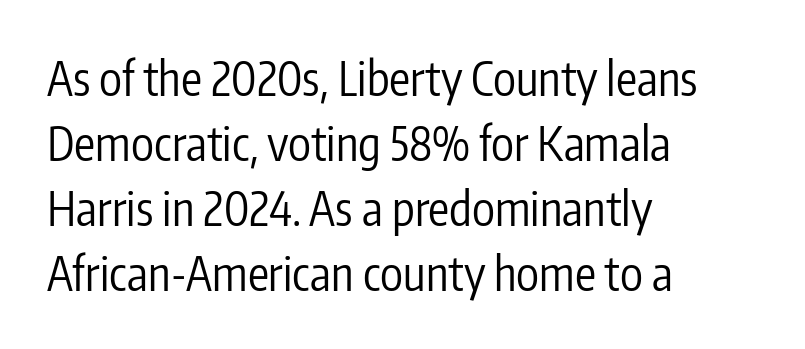
Q: Is the text bold? A: No.
Q: Is the text italic (slanted)? A: No, it is upright.
Q: Is the typeface a serif or a sans-serif typeface? A: Sans-serif.
Q: Is the text underlined? A: No.
Q: How is the paragraph aligned? A: Left-aligned.
Q: Is the spacing between letters normal or unusually wide? A: Normal.
Q: Is the spacing between lines tight, normal or loose? A: Normal.
Q: Width (condensed, normal, or wide)? A: Condensed.
Q: Stroke contrast? A: Low.
Q: x-height? A: Medium.
Q: Monospaced? A: No.
